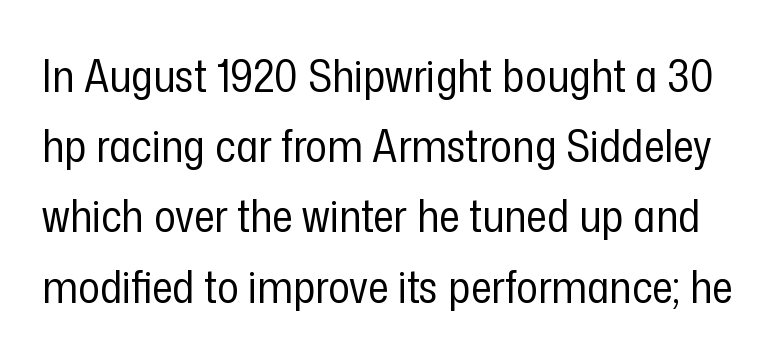
Caption: standard tracking, unaltered. Varying glyph widths throughout — classic text-font behaviour. Nope, not italic — everything's standing straight. Quick note: interline space is typical. I'd call this a sans setting — the letters go barefoot. The space directly below the letters is spotless.
